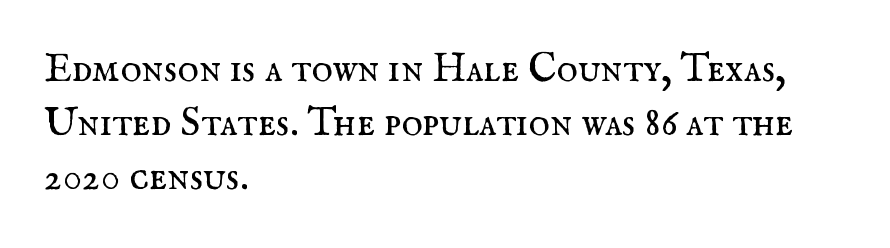
Stems and bowls with no extra thickness — not bold. These lines are rendered in a variable-pitch font. Typographically, this falls in the serif category. Decoration check: the copy has no underline. These lines sit exactly where default settings would place them. Which margin do the lines hug? The left one — the right edge is uneven.
